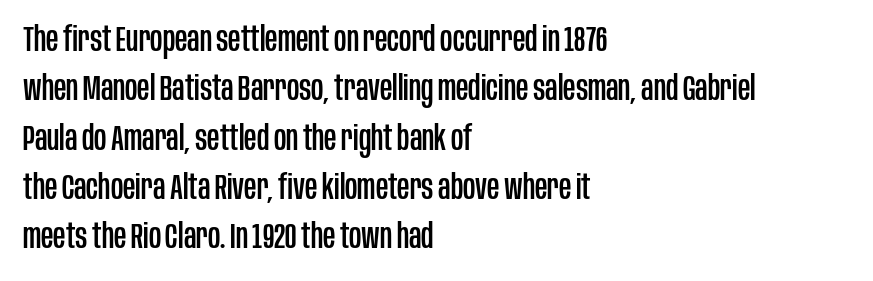
Q: Is the text italic (slanted)? A: No, it is upright.
Q: Is the typeface a serif or a sans-serif typeface? A: Sans-serif.
Q: Is the text underlined? A: No.
Q: How is the paragraph aligned? A: Left-aligned.
Q: Is the spacing between letters normal or unusually wide? A: Normal.
Q: Is the spacing between lines tight, normal or loose? A: Normal.
Q: Width (condensed, normal, or wide)? A: Condensed.
Q: Stroke contrast? A: Low.
Q: x-height? A: Large.
Q: Monospaced? A: No.
